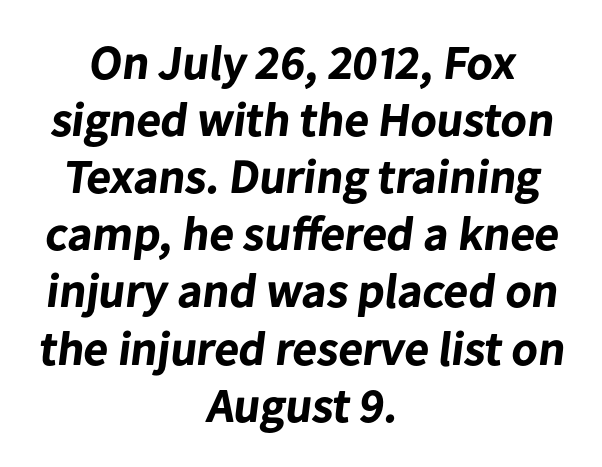
{"serif": "no", "bold": "yes", "weight": "bold", "width": "normal", "stroke_contrast": "low", "x_height": "medium", "monospaced": "no", "underline": "no", "align": "center", "line_spacing_ratio": 1.19, "letter_spacing": "normal", "letter_spacing_em": 0.0, "glyph_px": 48}
